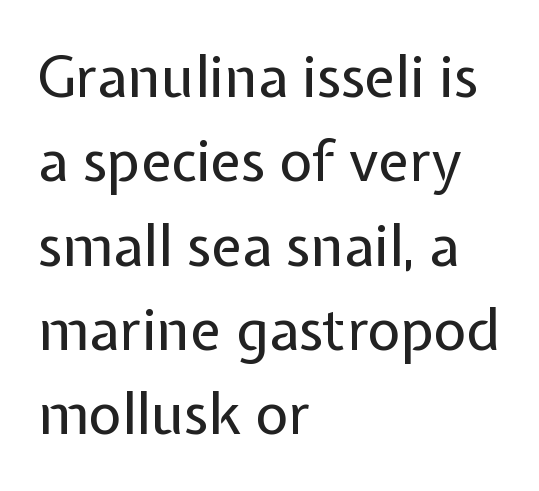
{"serif": "no", "italic": "no", "bold": "no", "weight": "regular", "width": "normal", "stroke_contrast": "low", "x_height": "medium", "monospaced": "no", "underline": "no", "align": "left", "line_spacing": "normal", "line_spacing_ratio": 1.48, "letter_spacing": "normal", "letter_spacing_em": 0.0, "glyph_px": 57}
